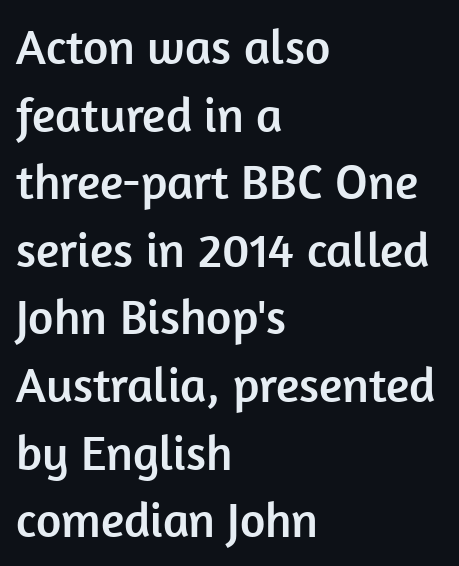
{"serif": "no", "italic": "no", "width": "normal", "stroke_contrast": "low", "x_height": "medium", "monospaced": "no", "underline": "no", "align": "left", "line_spacing": "normal", "line_spacing_ratio": 1.38, "letter_spacing": "normal", "letter_spacing_em": 0.0, "glyph_px": 49}
